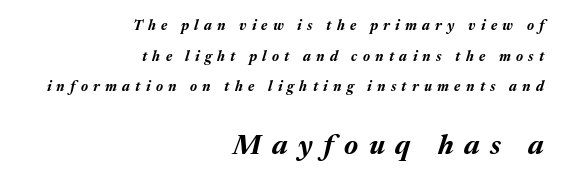
The image shows 28 px bold type, italic (leaning right); set right-aligned, loose line spacing (2.19x), unusually wide letter spacing (+0.38 em), not underlined; the second (bottom) block is 2.0x larger; medium stroke contrast and a medium x-height.
